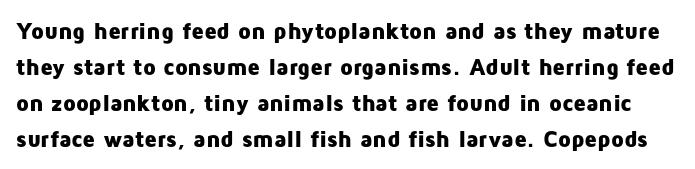
The image shows 23 px bold type, upright; set normal line spacing (1.57x), normal letter spacing, not underlined.
